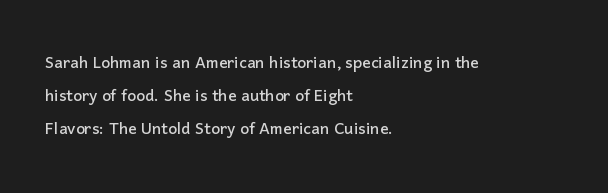
Whoever set this chose a conventional vertical rhythm. Quick note: not italic, upright. Only glyphs here, with clear space below each row. The horizontal fit of the characters is conventional and even. Notice how the passage keeps a crisp vertical edge on the left only.
